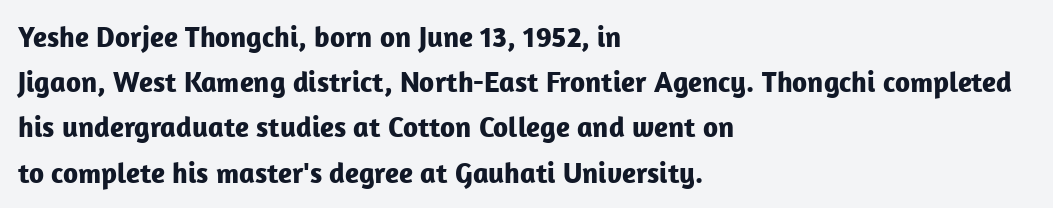
Q: Is the text bold? A: Yes.
Q: Is the text italic (slanted)? A: No, it is upright.
Q: Is the typeface a serif or a sans-serif typeface? A: Sans-serif.
Q: Is the text underlined? A: No.
Q: How is the paragraph aligned? A: Left-aligned.
Q: Is the spacing between letters normal or unusually wide? A: Normal.
Q: Is the spacing between lines tight, normal or loose? A: Normal.
Q: Width (condensed, normal, or wide)? A: Normal.
Q: Stroke contrast? A: Low.
Q: x-height? A: Medium.
Q: Monospaced? A: No.
